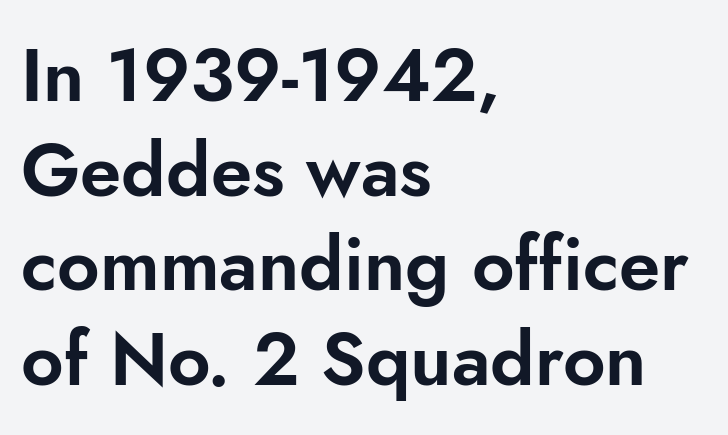
Each word holds together tightly as a unit, with standard inter-letter gaps. Students, observe: this is what conventionally led text looks like. The text was rendered using a sans face with plain stroke endings. This rendering uses left alignment, leaving the right contour irregular.
